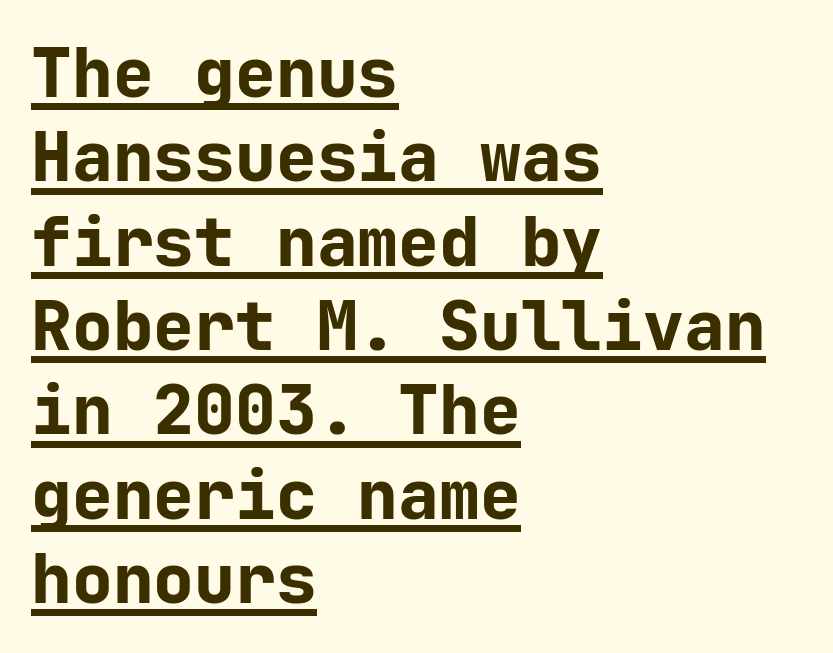
The image shows 68 px bold sans-serif type, upright, monospaced; set left-aligned, line spacing 1.24x, normal letter spacing, underlined; low stroke contrast and a medium x-height.
